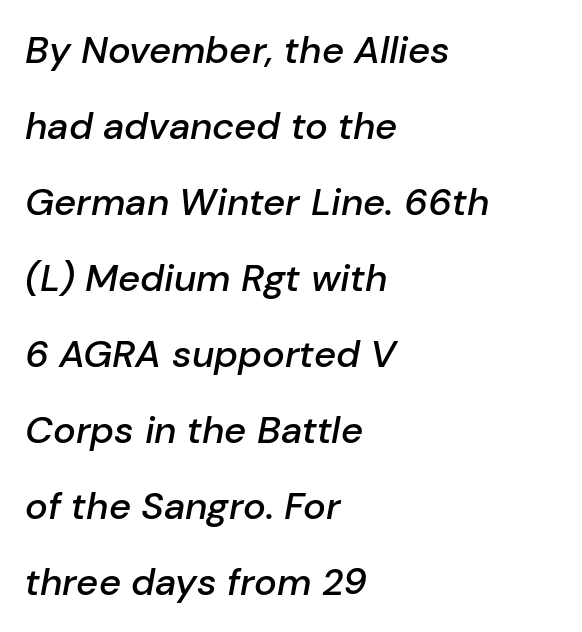
Horizontal alignment here is leftward, the default for most running prose. Characters follow at the spacing the type designer built in. Looks like regular typesetting: each glyph gets only the width it needs. It's the slanting kind of type. What's the leading like? Stretched, with rows far apart.
